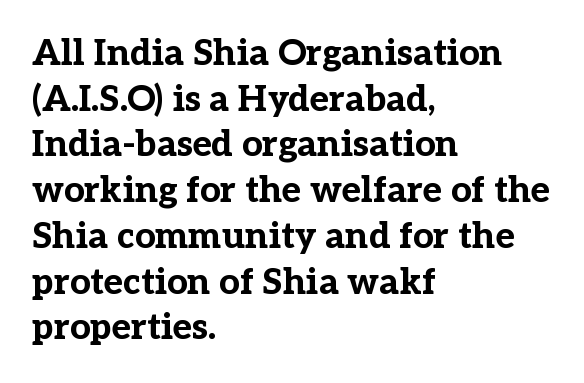
Q: Is the text bold? A: Yes.
Q: Is the text italic (slanted)? A: No, it is upright.
Q: Is the typeface a serif or a sans-serif typeface? A: Serif.
Q: Is the text underlined? A: No.
Q: How is the paragraph aligned? A: Left-aligned.
Q: Is the spacing between letters normal or unusually wide? A: Normal.
Q: Is the spacing between lines tight, normal or loose? A: Normal.
Q: Width (condensed, normal, or wide)? A: Normal.
Q: Stroke contrast? A: Low.
Q: x-height? A: Medium.
Q: Monospaced? A: No.
